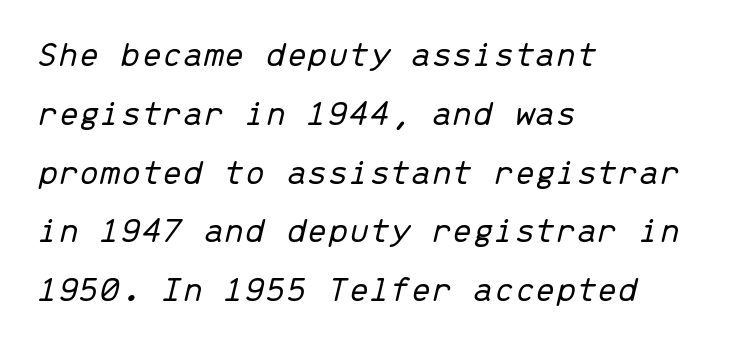
Q: Is the text bold? A: No.
Q: Is the text italic (slanted)? A: Yes, it leans right by about 13 degrees.
Q: Is the text underlined? A: No.
Q: How is the paragraph aligned? A: Left-aligned.
Q: Is the spacing between letters normal or unusually wide? A: Normal.
Q: Is the spacing between lines tight, normal or loose? A: Normal.
Q: Width (condensed, normal, or wide)? A: Normal.
Q: Stroke contrast? A: Low.
Q: x-height? A: Medium.
Q: Monospaced? A: Yes.
